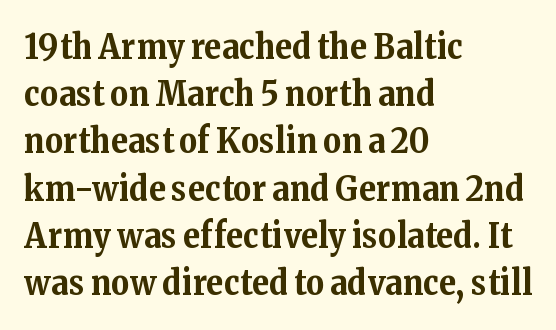
The image shows 35 px bold serif type, upright; set left-aligned, normal line spacing (1.35x), normal letter spacing, not underlined; medium stroke contrast and a medium x-height.
